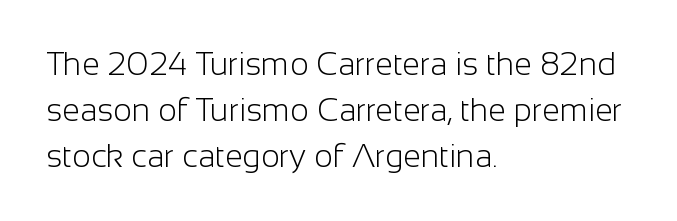
Q: Is the text bold? A: No.
Q: Is the text italic (slanted)? A: No, it is upright.
Q: Is the typeface a serif or a sans-serif typeface? A: Sans-serif.
Q: Is the text underlined? A: No.
Q: How is the paragraph aligned? A: Left-aligned.
Q: Is the spacing between letters normal or unusually wide? A: Normal.
Q: Is the spacing between lines tight, normal or loose? A: Normal.
Q: Width (condensed, normal, or wide)? A: Normal.
Q: Stroke contrast? A: Low.
Q: x-height? A: Medium.
Q: Monospaced? A: No.
